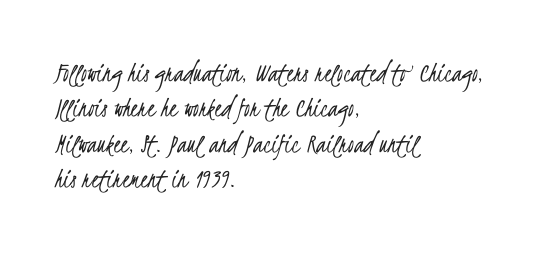
{"serif": "no", "bold": "no", "weight": "light", "width": "condensed", "stroke_contrast": "low", "x_height": "small", "monospaced": "no", "underline": "no", "align": "left", "line_spacing_ratio": 1.22, "letter_spacing": "normal", "letter_spacing_em": 0.0, "glyph_px": 29}
